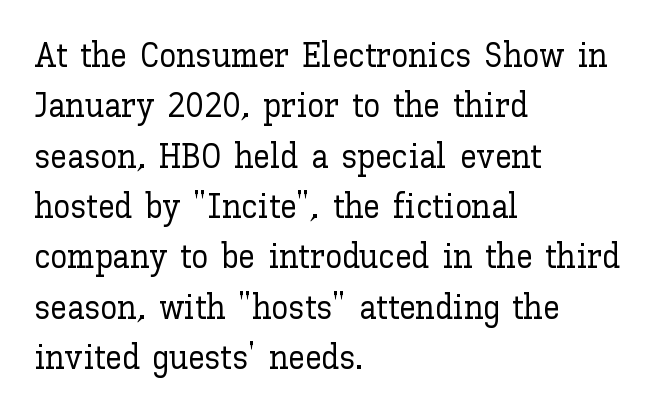
Each letter keeps its own natural width here, so spacing adapts to shape. Interline gaps are of average width in this sample. Caption: standard tracking, unaltered. The passage is arranged the way most books set body copy — flush left. Check the space under the baseline: it is left empty. You can tell it's not italic because the verticals are truly vertical.
